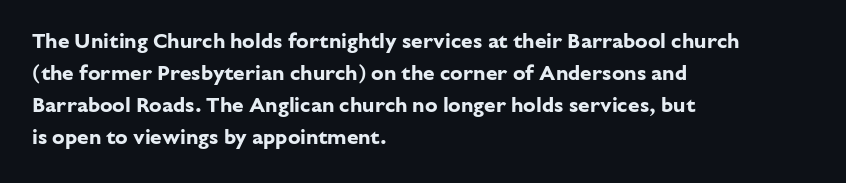
Q: Is the text bold? A: Yes.
Q: Is the text italic (slanted)? A: No, it is upright.
Q: Is the text underlined? A: No.
Q: How is the paragraph aligned? A: Left-aligned.
Q: Is the spacing between letters normal or unusually wide? A: Normal.
Q: Is the spacing between lines tight, normal or loose? A: Normal.
